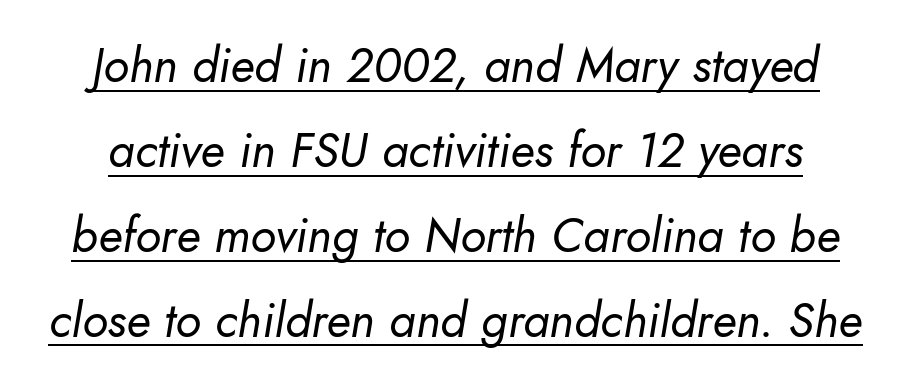
The face used here is rendered with its standard letterfit. A light-to-regular cut is what we see here. The face used here has a pronounced slope to its letters. The lettering is marked with a stroke running underneath it. Looks like regular typesetting: each glyph gets only the width it needs.
